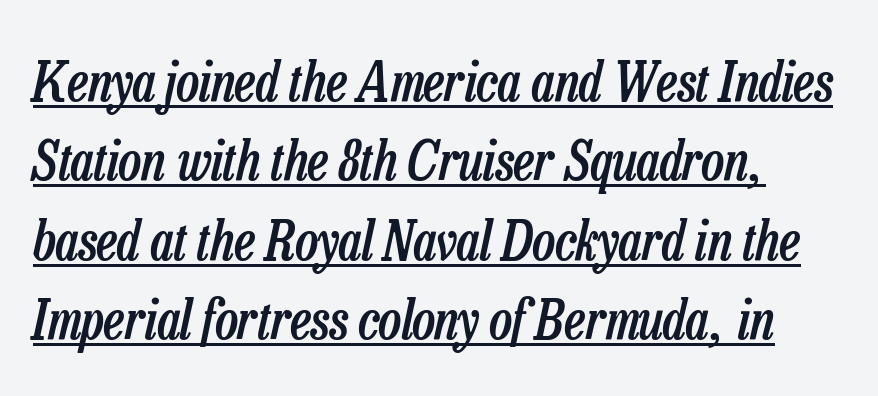
{"italic": "yes", "lean": "right", "slant_degrees": 13, "bold": "semi", "weight": "semibold", "width": "condensed", "stroke_contrast": "low", "x_height": "medium", "monospaced": "no", "underline": "yes", "line_spacing": "normal", "line_spacing_ratio": 1.47, "letter_spacing": "normal", "letter_spacing_em": 0.0, "glyph_px": 54}
